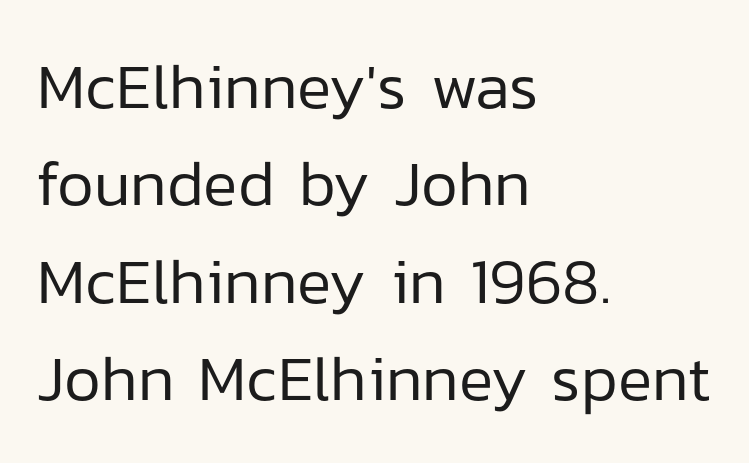
Q: Is the text bold? A: No.
Q: Is the text italic (slanted)? A: No, it is upright.
Q: Is the typeface a serif or a sans-serif typeface? A: Sans-serif.
Q: Is the text underlined? A: No.
Q: How is the paragraph aligned? A: Left-aligned.
Q: Is the spacing between letters normal or unusually wide? A: Normal.
Q: Is the spacing between lines tight, normal or loose? A: Normal.
Q: Width (condensed, normal, or wide)? A: Normal.
Q: Stroke contrast? A: Low.
Q: x-height? A: Medium.
Q: Monospaced? A: No.
